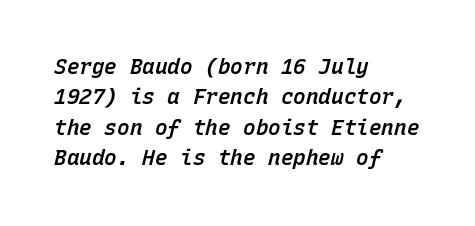
Q: Is the text bold? A: Semi-bold.
Q: Is the text italic (slanted)? A: Yes, it leans right by about 15 degrees.
Q: Is the text underlined? A: No.
Q: How is the paragraph aligned? A: Left-aligned.
Q: Is the spacing between letters normal or unusually wide? A: Normal.
Q: Is the spacing between lines tight, normal or loose? A: Normal.
